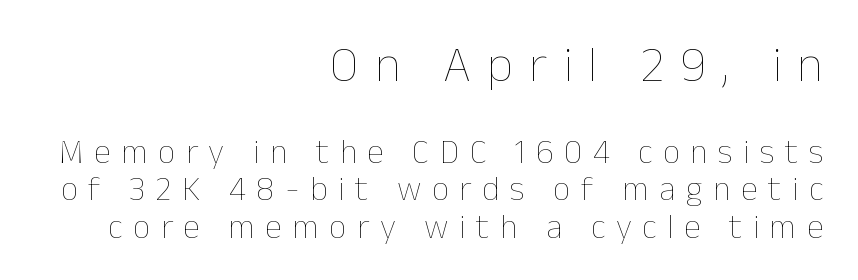
The image shows 51 px thin type, upright; set right-aligned, tight line spacing (1.1x), unusually wide letter spacing (+0.31 em), not underlined; the first (top) block is 1.5x larger; low stroke contrast and a medium x-height.
